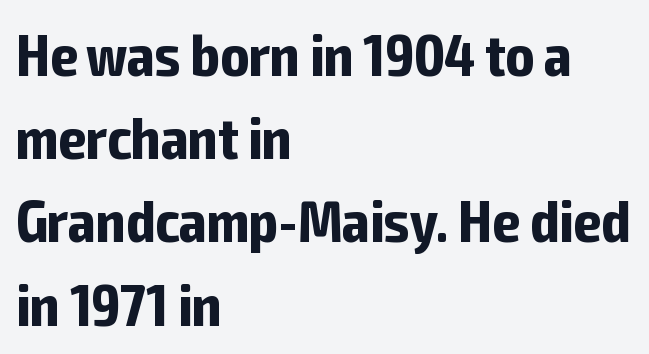
Q: Is the text bold? A: Yes.
Q: Is the text italic (slanted)? A: No, it is upright.
Q: Is the typeface a serif or a sans-serif typeface? A: Sans-serif.
Q: Is the text underlined? A: No.
Q: How is the paragraph aligned? A: Left-aligned.
Q: Is the spacing between letters normal or unusually wide? A: Normal.
Q: Is the spacing between lines tight, normal or loose? A: Normal.
Q: Width (condensed, normal, or wide)? A: Condensed.
Q: Stroke contrast? A: Low.
Q: x-height? A: Medium.
Q: Monospaced? A: No.
